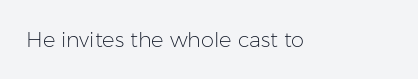
Q: Is the text bold? A: No.
Q: Is the text italic (slanted)? A: No, it is upright.
Q: Is the text underlined? A: No.
Q: Is the spacing between letters normal or unusually wide? A: Normal.
